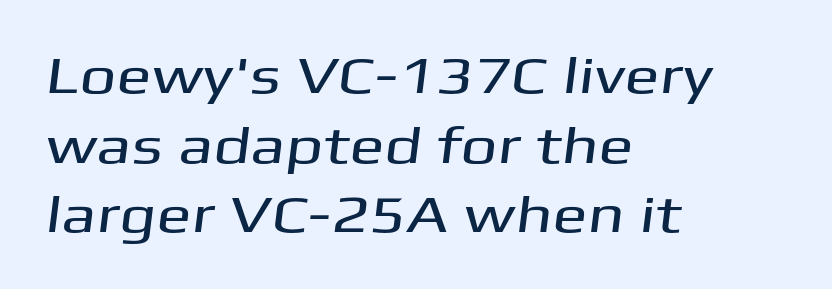
{"serif": "no", "width": "wide", "stroke_contrast": "medium", "x_height": "medium", "monospaced": "no", "underline": "no", "align": "left", "line_spacing": "normal", "line_spacing_ratio": 1.34, "letter_spacing": "normal", "letter_spacing_em": 0.0, "glyph_px": 52}
